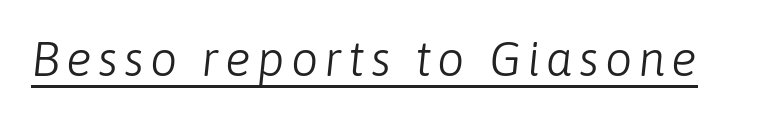
A typesetter would call this proportional, since set widths differ per character. The font's italic variant was chosen for this text. A baseline rule has been typeset under these characters. No heavy texture on the line: the type isn't bold.
